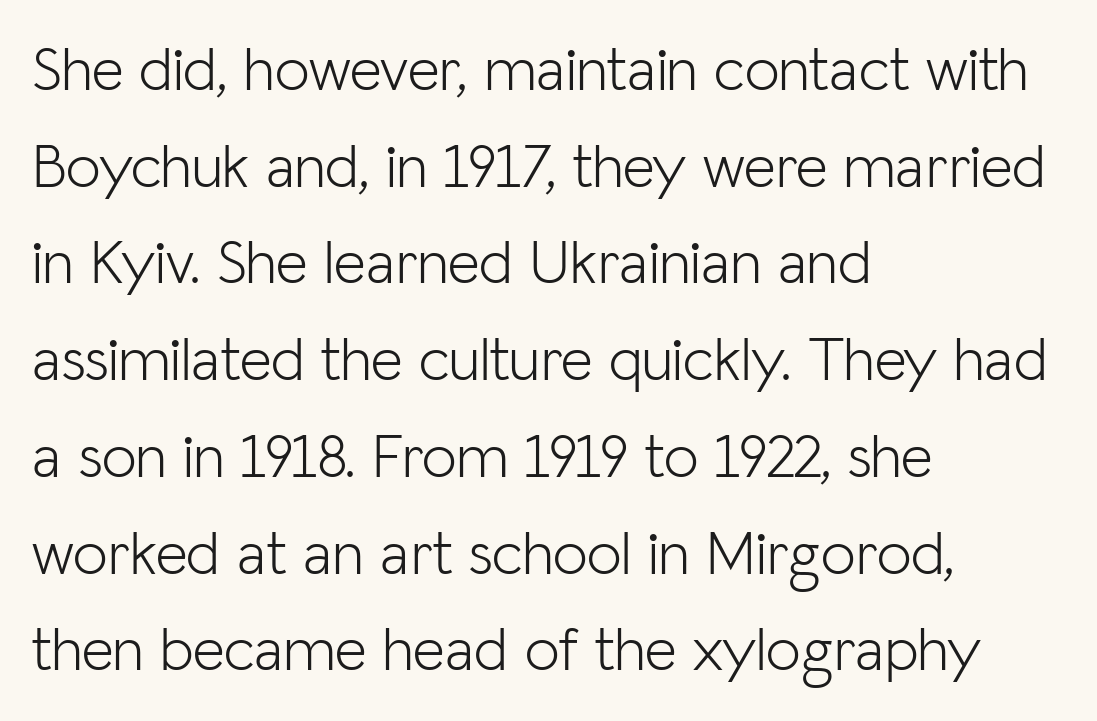
Q: Is the text bold? A: No.
Q: Is the text italic (slanted)? A: No, it is upright.
Q: Is the typeface a serif or a sans-serif typeface? A: Sans-serif.
Q: Is the text underlined? A: No.
Q: How is the paragraph aligned? A: Left-aligned.
Q: Is the spacing between letters normal or unusually wide? A: Normal.
Q: Is the spacing between lines tight, normal or loose? A: Normal.
Q: Width (condensed, normal, or wide)? A: Normal.
Q: Stroke contrast? A: Low.
Q: x-height? A: Medium.
Q: Monospaced? A: No.
